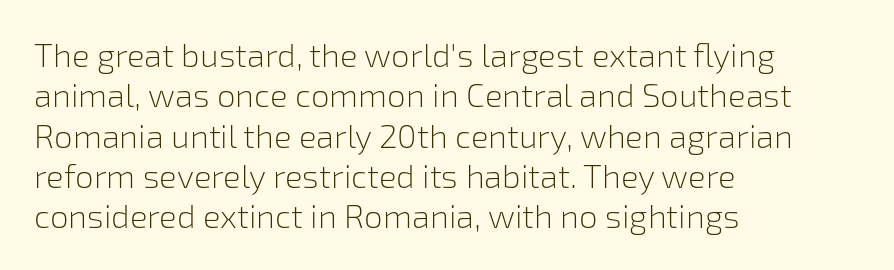
{"serif": "no", "italic": "no", "bold": "no", "weight": "light", "width": "normal", "stroke_contrast": "low", "x_height": "medium", "monospaced": "no", "underline": "no", "align": "left", "line_spacing_ratio": 1.22, "letter_spacing": "normal", "letter_spacing_em": 0.0, "glyph_px": 33}
